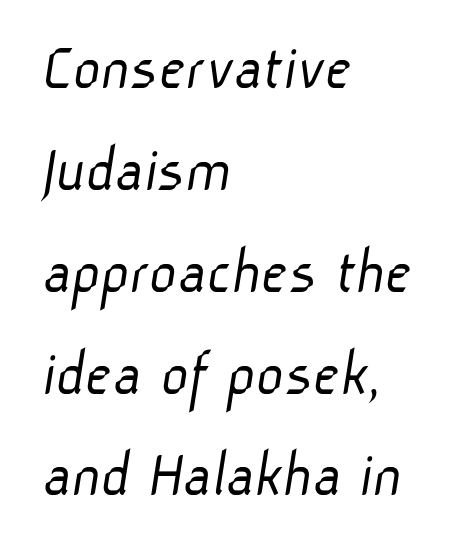
{"serif": "no", "bold": "no", "weight": "light", "width": "normal", "stroke_contrast": "low", "x_height": "medium", "monospaced": "no", "underline": "no", "align": "left", "line_spacing": "normal", "line_spacing_ratio": 1.52, "letter_spacing": "normal", "letter_spacing_em": 0.0, "glyph_px": 67}
